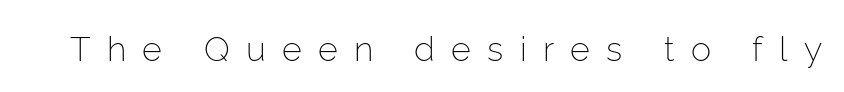
The image shows 34 px light sans-serif type, upright; set unusually wide letter spacing (+0.48 em), not underlined; low stroke contrast and a medium x-height.
